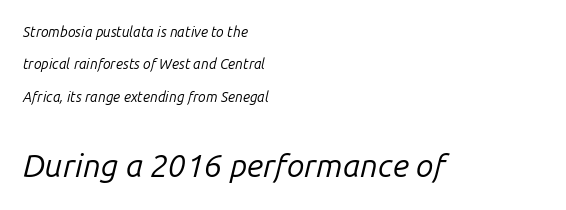
The image shows 32 px regular-weight type, italic (leaning right); set left-aligned, loose line spacing (2.32x), normal letter spacing, not underlined; the second (bottom) block is 2.29x larger; low stroke contrast and a medium x-height.
